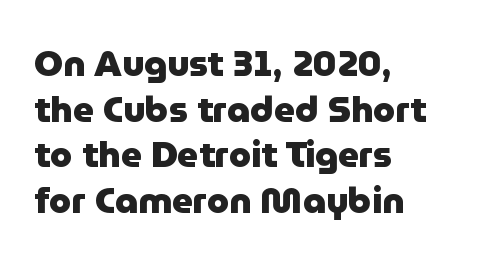
{"serif": "no", "italic": "no", "bold": "yes", "weight": "heavy", "width": "normal", "stroke_contrast": "low", "x_height": "medium", "monospaced": "no", "underline": "no", "align": "left", "line_spacing": "normal", "line_spacing_ratio": 1.27, "letter_spacing": "normal", "letter_spacing_em": 0.0, "glyph_px": 36}
